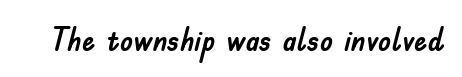
Q: Is the text italic (slanted)? A: Yes.
Q: Is the typeface a serif or a sans-serif typeface? A: Sans-serif.
Q: Is the text underlined? A: No.
Q: Is the spacing between letters normal or unusually wide? A: Normal.
Q: Width (condensed, normal, or wide)? A: Normal.
Q: Stroke contrast? A: Low.
Q: x-height? A: Small.
Q: Monospaced? A: No.
